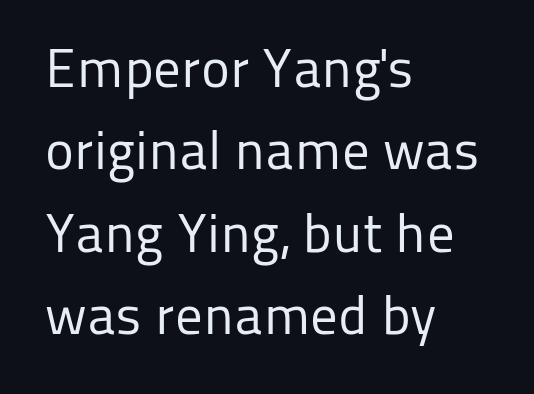
Q: Is the text bold? A: No.
Q: Is the text italic (slanted)? A: No, it is upright.
Q: Is the typeface a serif or a sans-serif typeface? A: Sans-serif.
Q: Is the text underlined? A: No.
Q: How is the paragraph aligned? A: Left-aligned.
Q: Is the spacing between letters normal or unusually wide? A: Normal.
Q: Is the spacing between lines tight, normal or loose? A: Normal.
Q: Width (condensed, normal, or wide)? A: Normal.
Q: Stroke contrast? A: Low.
Q: x-height? A: Medium.
Q: Monospaced? A: No.
